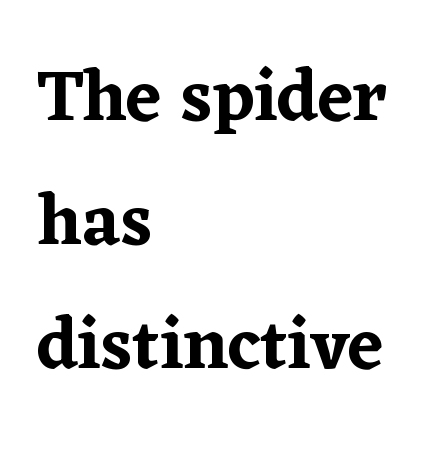
{"serif": "yes", "italic": "no", "width": "normal", "stroke_contrast": "low", "x_height": "medium", "monospaced": "no", "underline": "no", "align": "left", "line_spacing_ratio": 1.72, "letter_spacing": "normal", "letter_spacing_em": 0.0, "glyph_px": 72}
